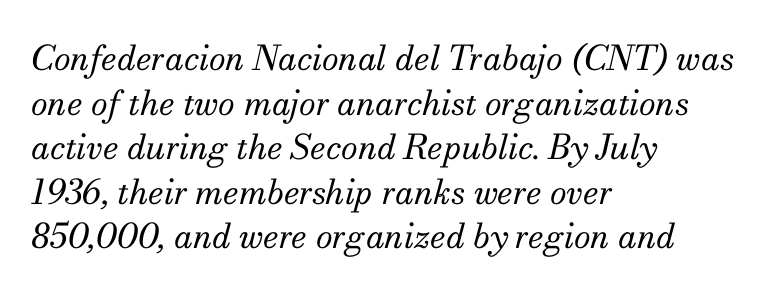
The image shows 34 px regular-weight serif type, italic (leaning right); set left-aligned, normal line spacing (1.31x), normal letter spacing, not underlined; medium stroke contrast and a small x-height.
